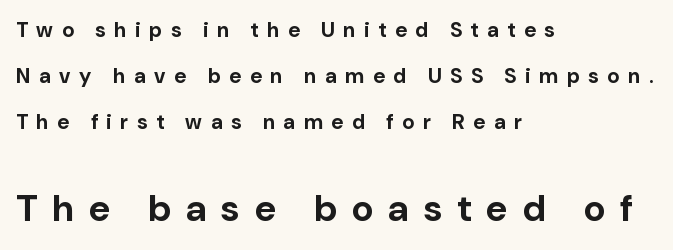
Underline: absent. Spacing verdict: proportional, widths tailored to each character. Nope, not italic — everything's standing straight. Horizontally, the lines are justified to the leading edge only.
